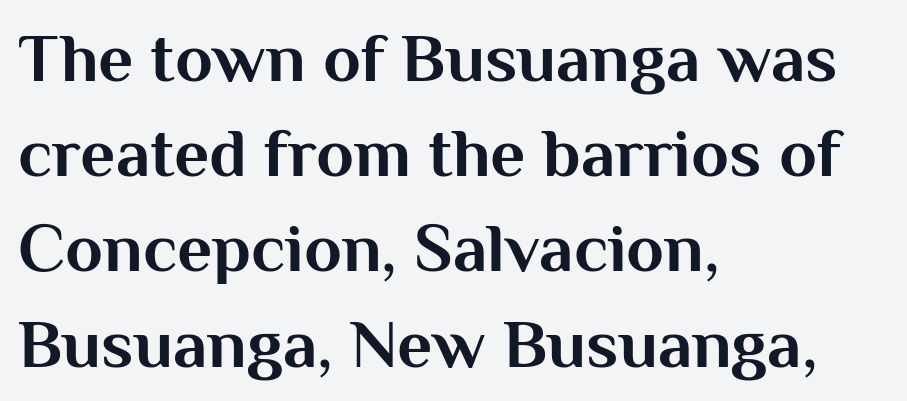
Q: Is the text bold? A: Yes.
Q: Is the text italic (slanted)? A: No, it is upright.
Q: Is the typeface a serif or a sans-serif typeface? A: Sans-serif.
Q: Is the text underlined? A: No.
Q: How is the paragraph aligned? A: Left-aligned.
Q: Is the spacing between letters normal or unusually wide? A: Normal.
Q: Is the spacing between lines tight, normal or loose? A: Normal.
Q: Width (condensed, normal, or wide)? A: Normal.
Q: Stroke contrast? A: Medium.
Q: x-height? A: Medium.
Q: Monospaced? A: No.
